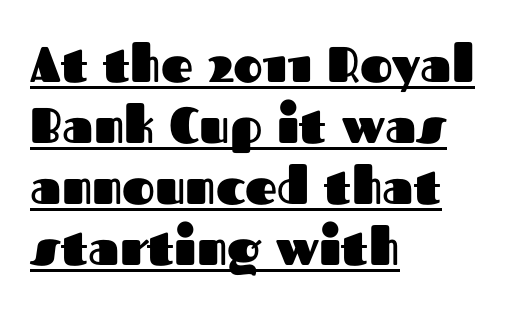
Is this a fixed-width face? No — the glyphs have proportional, varying widths. Is there an underline? Yes — a line sits under the letters. Visually the block forms a straight wall on the left and a jagged coastline on the right. The rendering shows plain stroke endings on the letterforms — a sans-serif design. Nope, not italic — everything's standing straight. Honestly, the letter spacing is just normal — you wouldn't notice it.
